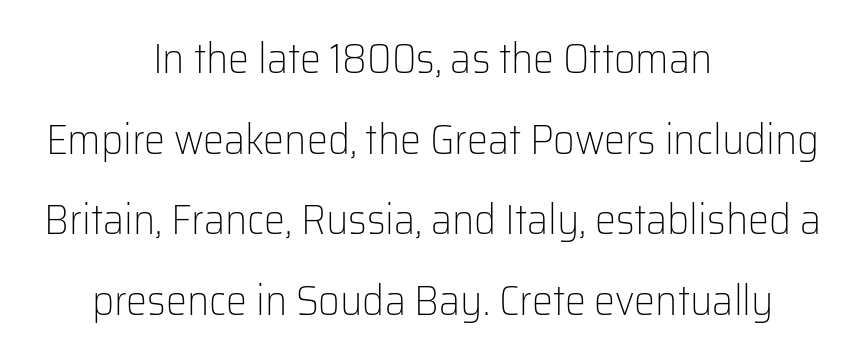
A roman cut, with each character standing at attention. The strokes are not fattened; the text isn't bold. Between one letter and the next there's only the usual sliver of space. The letters advance in unequal steps, a hallmark of proportional type. The typeface chosen for these lines omits serifs.
